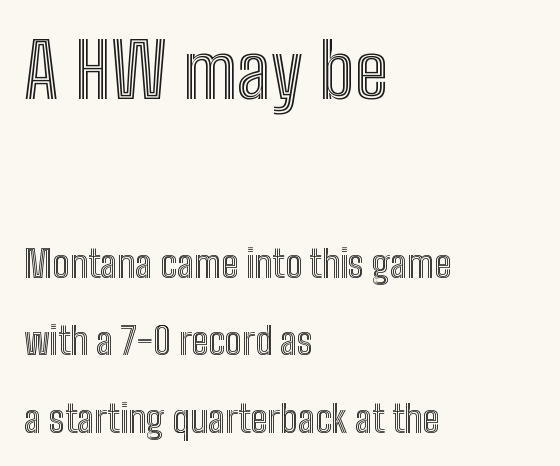
The image shows 76 px condensed type, upright; set left-aligned, loose line spacing (2.04x), normal letter spacing, not underlined; the first (top) block is 2.0x larger; a medium x-height.
